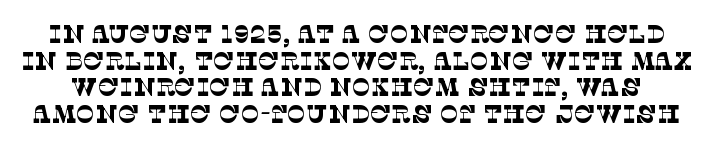
Q: Is the text bold? A: No.
Q: Is the text underlined? A: No.
Q: Is the spacing between letters normal or unusually wide? A: Normal.
Q: Is the spacing between lines tight, normal or loose? A: Tight.
